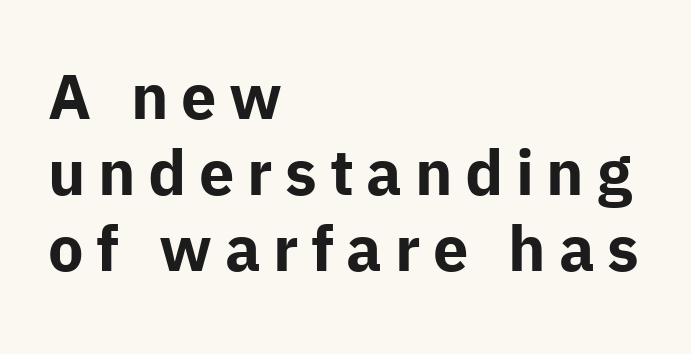
{"serif": "no", "italic": "no", "bold": "yes", "weight": "bold", "width": "normal", "stroke_contrast": "low", "x_height": "medium", "monospaced": "no", "underline": "no", "align": "left", "line_spacing_ratio": 1.21, "letter_spacing": "wide", "letter_spacing_em": 0.2, "glyph_px": 63}
